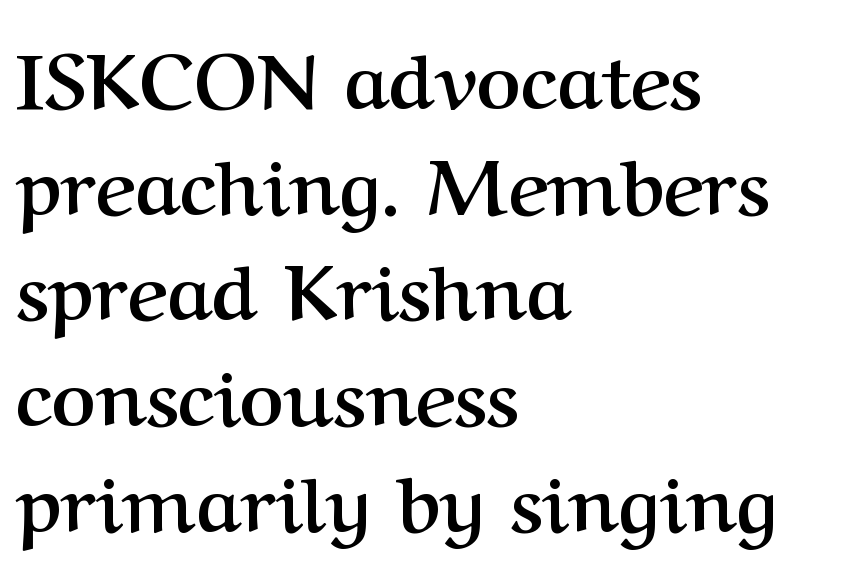
The rendering uses natural spacing where letterforms have individual widths. Posture: vertical. Does the type have serifs? Yes, each stem ends in a small foot. The leading is moderate, giving the passage an even texture. A clean baseline with only descenders dipping below it.
